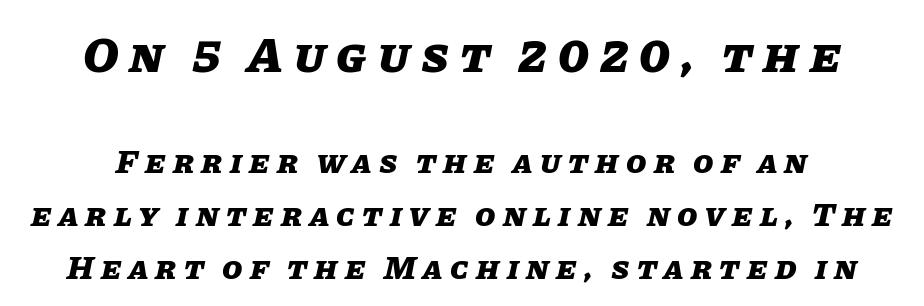
Q: Is the text bold? A: Yes.
Q: Is the text italic (slanted)? A: Yes, it leans right by about 11 degrees.
Q: Is the text underlined? A: No.
Q: How is the paragraph aligned? A: Centered.
Q: Is the spacing between letters normal or unusually wide? A: Unusually wide.
Q: Is the spacing between lines tight, normal or loose? A: Normal.
Q: Which block of text is set in a larger size, the first (top) or the second (bottom)? A: The first (top) one.
Q: Width (condensed, normal, or wide)? A: Normal.
Q: Stroke contrast? A: Low.
Q: x-height? A: Large.
Q: Monospaced? A: No.
